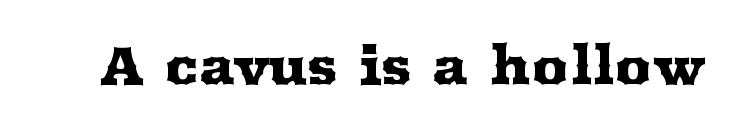
Here the designer chose a conventional face with non-uniform glyph widths. Underlining? Definitely not there. How are the letters spaced? Ordinarily, with no added tracking. Designer's note — italics off, roman on.
